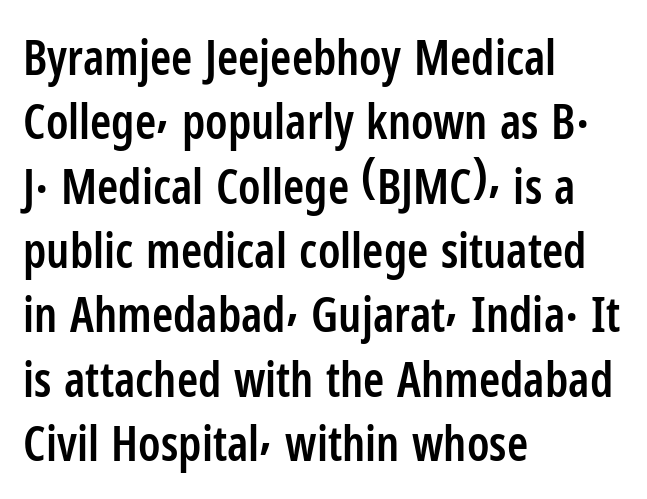
Do the letters lean? They stand straight. The passage shown stacks its lines at a standard gap. The letters are semibold — heavier than regular but short of a full bold. Alignment: flush left. The face used here is a sans, in the tradition of grotesques and geometrics. Descender tails drop into unmarked territory.
